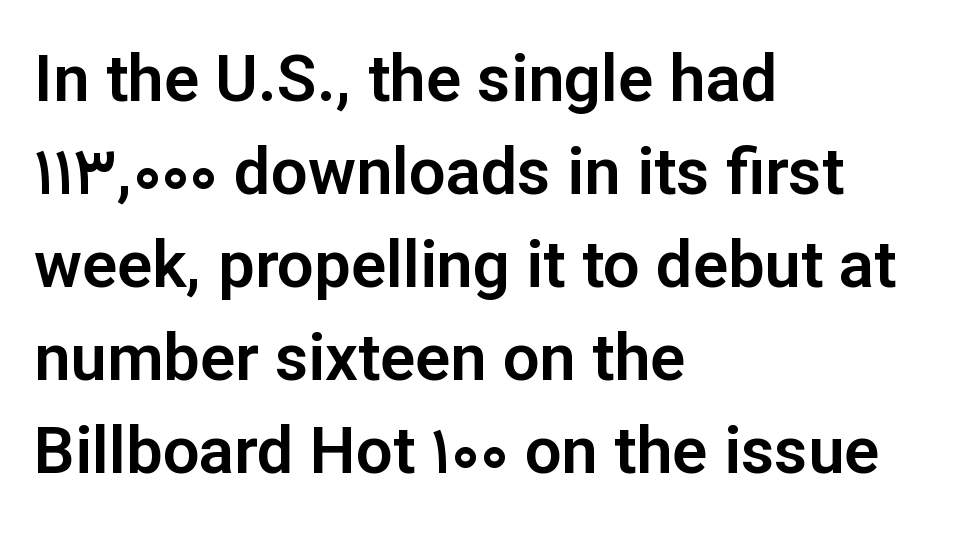
The image shows 65 px sans-serif type, upright; set left-aligned, normal line spacing (1.43x), normal letter spacing, not underlined; low stroke contrast and a medium x-height.
